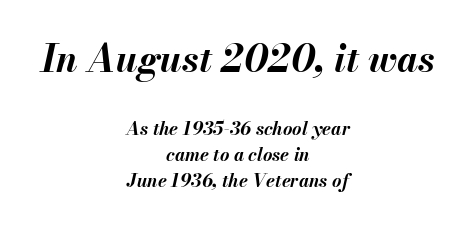
Q: Is the text bold? A: Yes.
Q: Is the text italic (slanted)? A: Yes, it leans right by about 13 degrees.
Q: Is the text underlined? A: No.
Q: How is the paragraph aligned? A: Centered.
Q: Is the spacing between letters normal or unusually wide? A: Normal.
Q: Is the spacing between lines tight, normal or loose? A: Normal.
Q: Which block of text is set in a larger size, the first (top) or the second (bottom)? A: The first (top) one.
Q: Width (condensed, normal, or wide)? A: Normal.
Q: Stroke contrast? A: Medium.
Q: x-height? A: Small.
Q: Monospaced? A: No.
